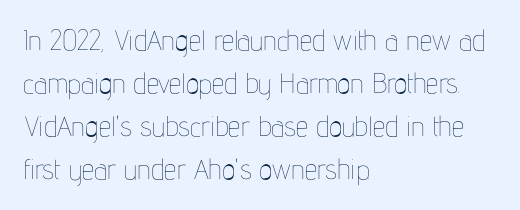
Q: Is the text bold? A: No.
Q: Is the text italic (slanted)? A: No, it is upright.
Q: Is the text underlined? A: No.
Q: How is the paragraph aligned? A: Left-aligned.
Q: Is the spacing between letters normal or unusually wide? A: Normal.
Q: Is the spacing between lines tight, normal or loose? A: Normal.
Q: Width (condensed, normal, or wide)? A: Condensed.
Q: Stroke contrast? A: Low.
Q: x-height? A: Medium.
Q: Monospaced? A: No.
